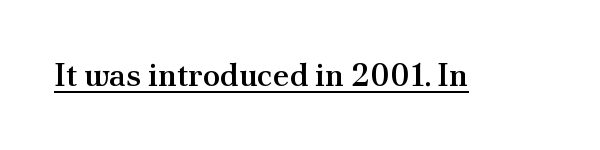
Note the varied advance widths — an 'i' is clearly narrower than an 'm'. If you drew a line through each stem, it would be perfectly vertical. Yep, those are serifs on the letters. Descenders here cross a horizontal rule under the line.
